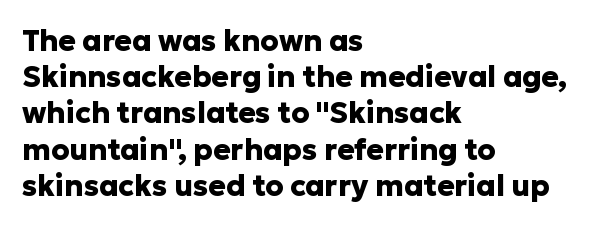
Q: Is the text bold? A: Yes.
Q: Is the text italic (slanted)? A: No, it is upright.
Q: Is the typeface a serif or a sans-serif typeface? A: Sans-serif.
Q: Is the text underlined? A: No.
Q: How is the paragraph aligned? A: Left-aligned.
Q: Is the spacing between letters normal or unusually wide? A: Normal.
Q: Is the spacing between lines tight, normal or loose? A: Normal.
Q: Width (condensed, normal, or wide)? A: Normal.
Q: Stroke contrast? A: Low.
Q: x-height? A: Medium.
Q: Monospaced? A: No.
